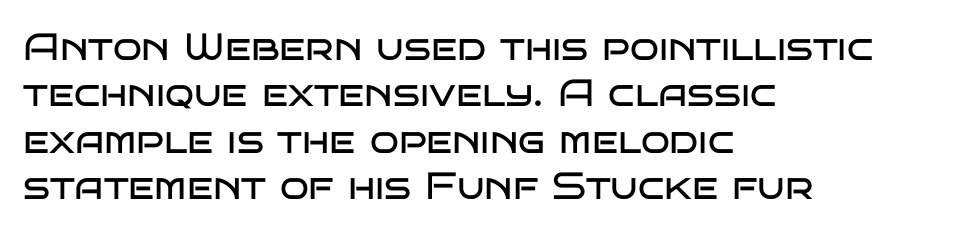
{"serif": "no", "italic": "no", "bold": "no", "weight": "regular", "width": "wide", "stroke_contrast": "low", "x_height": "large", "monospaced": "no", "underline": "no", "align": "left", "line_spacing_ratio": 1.22, "letter_spacing": "normal", "letter_spacing_em": 0.0, "glyph_px": 38}
